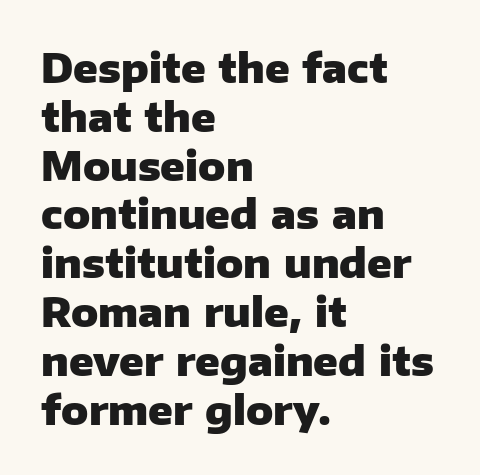
{"serif": "no", "italic": "no", "bold": "yes", "weight": "heavy", "width": "normal", "stroke_contrast": "low", "x_height": "medium", "monospaced": "no", "underline": "no", "align": "left", "line_spacing_ratio": 1.22, "letter_spacing": "normal", "letter_spacing_em": 0.0, "glyph_px": 40}
